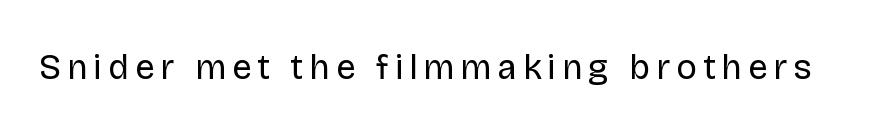
{"serif": "no", "italic": "no", "bold": "no", "weight": "regular", "width": "normal", "stroke_contrast": "low", "x_height": "large", "monospaced": "no", "underline": "no", "glyph_px": 35}
